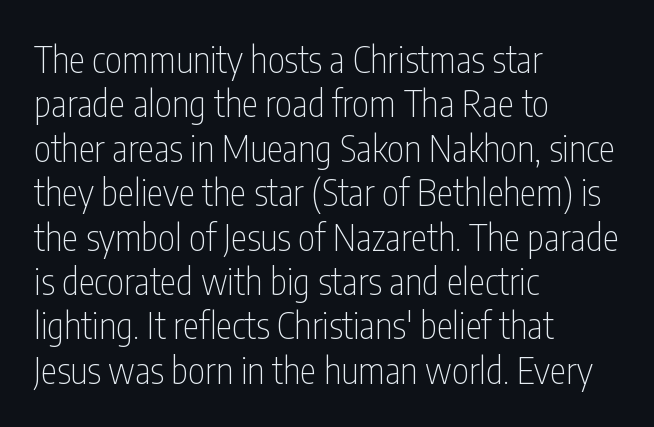
Q: Is the text bold? A: No.
Q: Is the text italic (slanted)? A: No, it is upright.
Q: Is the typeface a serif or a sans-serif typeface? A: Sans-serif.
Q: Is the text underlined? A: No.
Q: How is the paragraph aligned? A: Left-aligned.
Q: Is the spacing between letters normal or unusually wide? A: Normal.
Q: Width (condensed, normal, or wide)? A: Condensed.
Q: Stroke contrast? A: Low.
Q: x-height? A: Medium.
Q: Monospaced? A: No.
